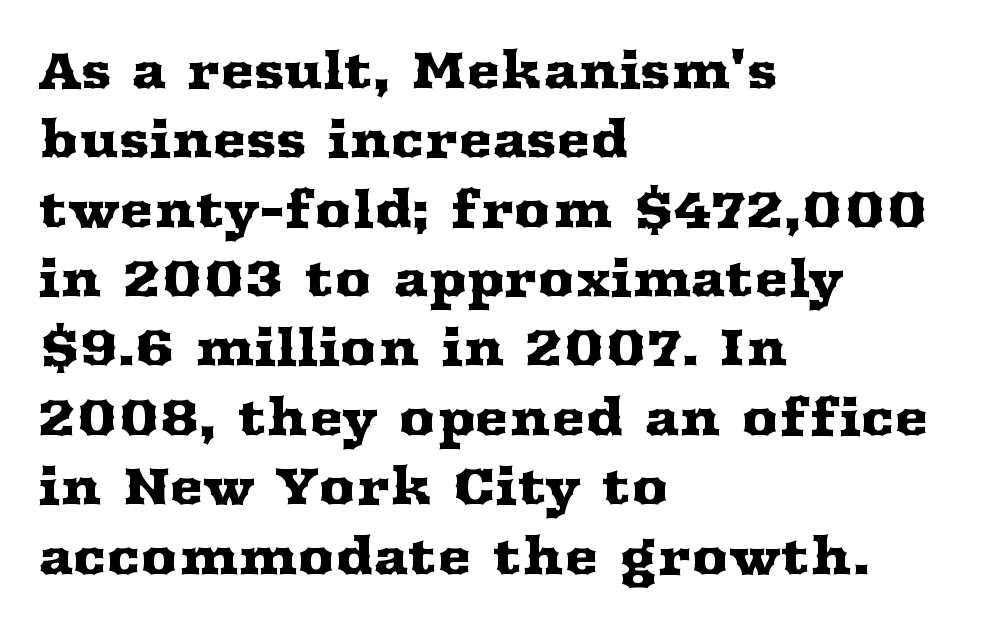
The face used here is seriffed, in the tradition of book romans. Type without underlining. Do the letters lean? They stand straight. The horizontal fit of the characters is conventional and even. The rendering uses natural spacing where letterforms have individual widths. Every row of glyphs begins at an identical x-position on the left.
